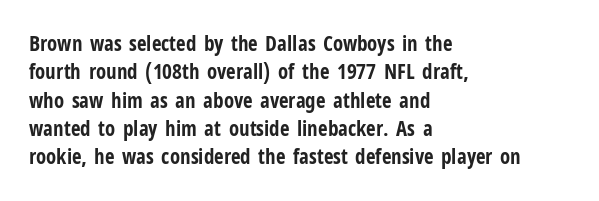
The image shows 21 px bold type, upright; set left-aligned, normal line spacing (1.35x), normal letter spacing, not underlined.
